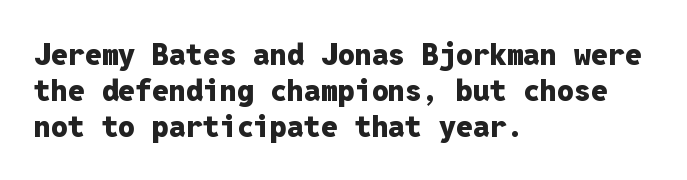
The image shows 30 px heavy sans-serif type, upright, monospaced; set left-aligned, line spacing 1.2x, normal letter spacing, not underlined; low stroke contrast and a medium x-height.
